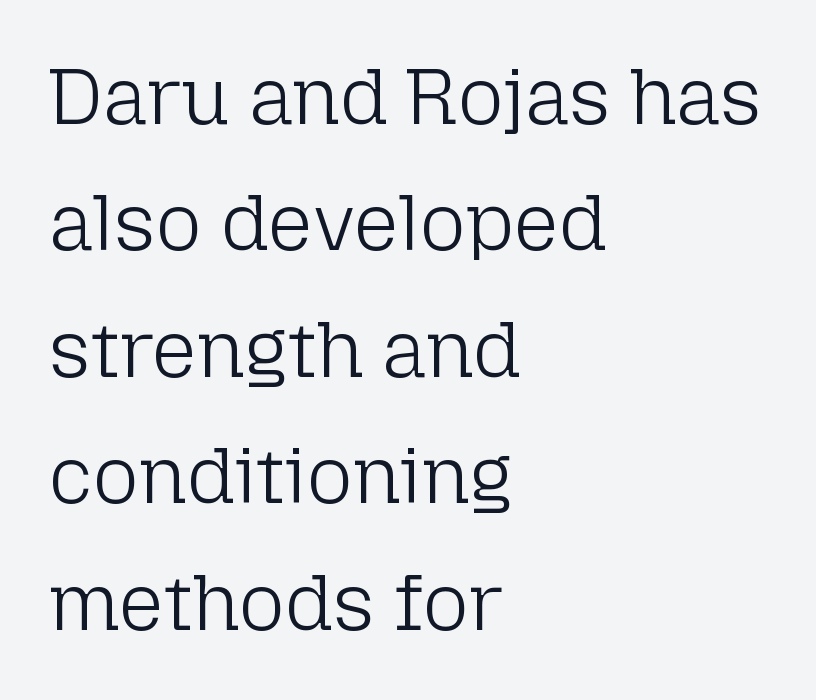
Q: Is the text bold? A: No.
Q: Is the text italic (slanted)? A: No, it is upright.
Q: Is the typeface a serif or a sans-serif typeface? A: Sans-serif.
Q: Is the text underlined? A: No.
Q: How is the paragraph aligned? A: Left-aligned.
Q: Is the spacing between letters normal or unusually wide? A: Normal.
Q: Is the spacing between lines tight, normal or loose? A: Normal.
Q: Width (condensed, normal, or wide)? A: Normal.
Q: Stroke contrast? A: Low.
Q: x-height? A: Medium.
Q: Monospaced? A: No.
